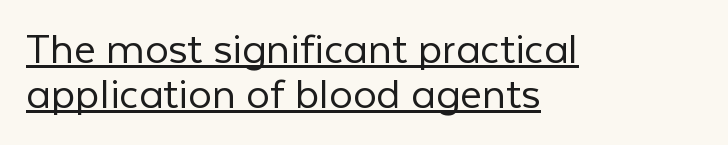
The image shows 47 px light sans-serif type, upright; set left-aligned, tight line spacing (0.95x), normal letter spacing, underlined; low stroke contrast and a medium x-height.
